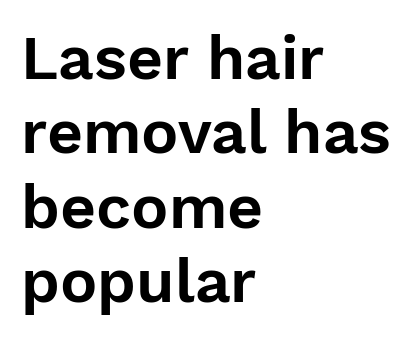
The gaps between neighbouring characters are ordinary and unremarkable. The lettering holds an erect, upright posture throughout. The strip under each line holds only bare page. The type family on display is of the sans-serif kind. Casual observation: everything's shoved over to the left.
